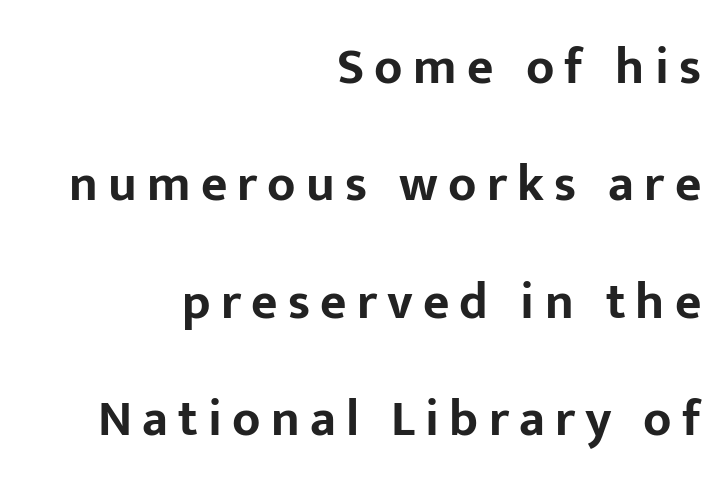
Q: Is the text bold? A: Yes.
Q: Is the text italic (slanted)? A: No, it is upright.
Q: Is the typeface a serif or a sans-serif typeface? A: Sans-serif.
Q: Is the text underlined? A: No.
Q: How is the paragraph aligned? A: Right-aligned.
Q: Is the spacing between letters normal or unusually wide? A: Unusually wide.
Q: Is the spacing between lines tight, normal or loose? A: Loose.
Q: Width (condensed, normal, or wide)? A: Normal.
Q: Stroke contrast? A: Low.
Q: x-height? A: Medium.
Q: Monospaced? A: No.
